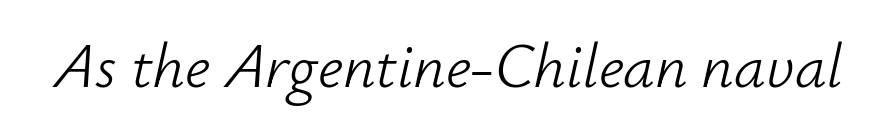
Q: Is the text bold? A: No.
Q: Is the text italic (slanted)? A: Yes, it leans right by about 12 degrees.
Q: Is the text underlined? A: No.
Q: Is the spacing between letters normal or unusually wide? A: Normal.
Q: Width (condensed, normal, or wide)? A: Normal.
Q: Stroke contrast? A: Low.
Q: x-height? A: Small.
Q: Monospaced? A: No.
